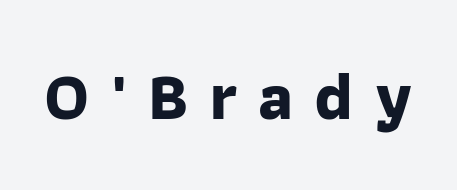
Q: Is the text bold? A: Yes.
Q: Is the typeface a serif or a sans-serif typeface? A: Sans-serif.
Q: Is the text underlined? A: No.
Q: Is the spacing between letters normal or unusually wide? A: Unusually wide.
Q: Width (condensed, normal, or wide)? A: Normal.
Q: Stroke contrast? A: Low.
Q: x-height? A: Medium.
Q: Monospaced? A: No.
